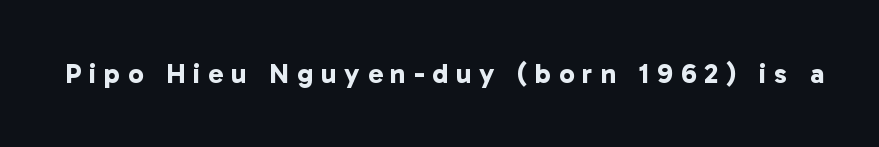
I'd describe the lettering as bold — thick and assertive. The characters display no serif detailing; their extremities are plain. Spacing between characters has been opened up far beyond the box default. Do the characters align in a grid? No, the font is proportional. Lines of text with bare space underneath.
